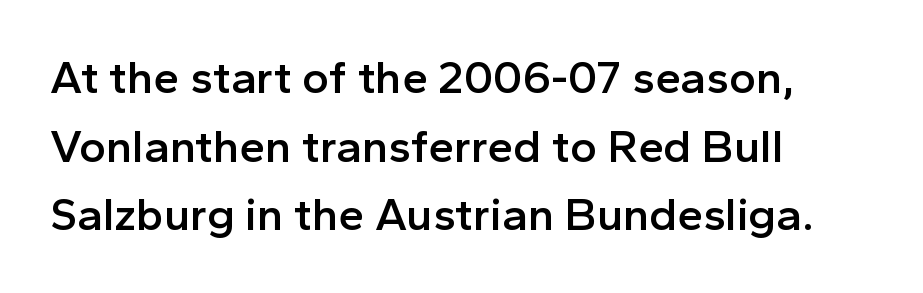
Every stem runs plumb, perpendicular to the baseline. A student would call this left alignment; a typographer would say flush left, rag right. Regarding serifs, this sample does without them. Vertically, the passage feels balanced, rows spaced as you'd expect.
